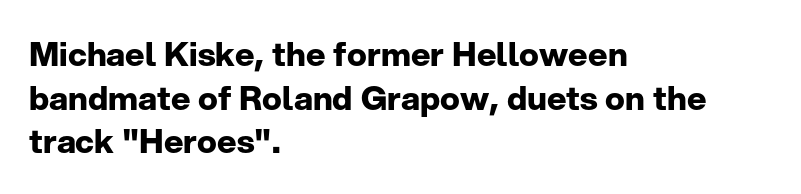
In terms of letterform style, serifs are entirely absent. The axis of the letterforms is exactly vertical. The words here are not underlined. Notice how the passage keeps a crisp vertical edge on the left only. In terms of leading, this rendering sits right in the middle. Weight: bold.
